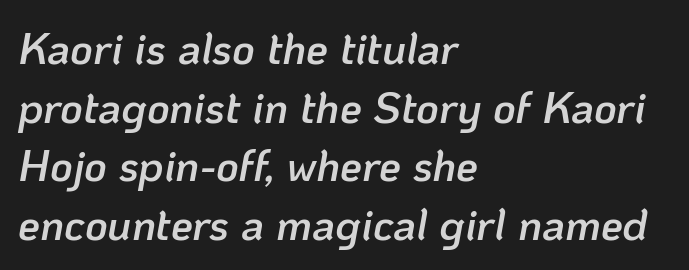
Q: Is the text bold? A: Semi-bold.
Q: Is the text italic (slanted)? A: Yes, it leans right by about 10 degrees.
Q: Is the text underlined? A: No.
Q: How is the paragraph aligned? A: Left-aligned.
Q: Is the spacing between letters normal or unusually wide? A: Normal.
Q: Is the spacing between lines tight, normal or loose? A: Normal.
Q: Width (condensed, normal, or wide)? A: Normal.
Q: Stroke contrast? A: Low.
Q: x-height? A: Medium.
Q: Monospaced? A: No.
